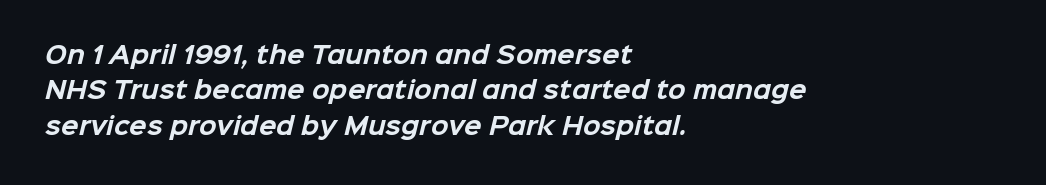
Q: Is the text bold? A: Yes.
Q: Is the text underlined? A: No.
Q: How is the paragraph aligned? A: Left-aligned.
Q: Is the spacing between letters normal or unusually wide? A: Normal.
Q: Is the spacing between lines tight, normal or loose? A: Normal.
